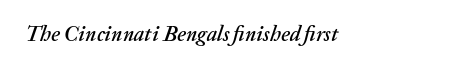
Q: Is the text italic (slanted)? A: Yes, it leans right by about 20 degrees.
Q: Is the text underlined? A: No.
Q: Is the spacing between letters normal or unusually wide? A: Normal.
